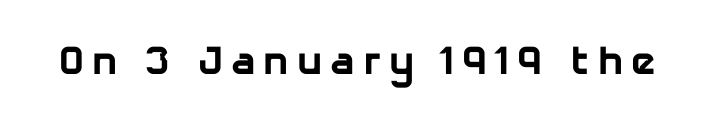
Q: Is the text bold? A: Yes.
Q: Is the typeface a serif or a sans-serif typeface? A: Sans-serif.
Q: Is the text underlined? A: No.
Q: Width (condensed, normal, or wide)? A: Normal.
Q: Stroke contrast? A: Low.
Q: x-height? A: Medium.
Q: Monospaced? A: No.
